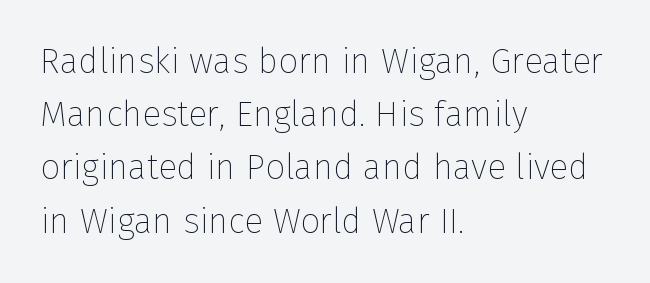
The specimen reads as upright at a glance. The passage shown has conventional tracking throughout. If you measured baseline to baseline, you'd find a middling distance. The font sits on the lighter half of the weight spectrum, regular included. Is this a fixed-width face? No — the glyphs have proportional, varying widths.
